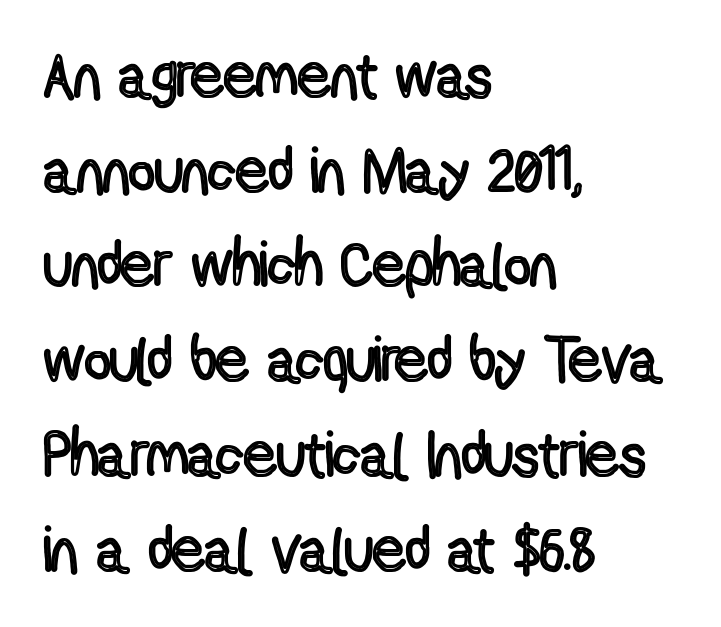
Designer's note — italics off, roman on. Note the varied advance widths — an 'i' is clearly narrower than an 'm'. Notice how the passage keeps a crisp vertical edge on the left only. Reading down the column, the eye jumps a familiar distance to each next line. Each word holds together tightly as a unit, with standard inter-letter gaps.
